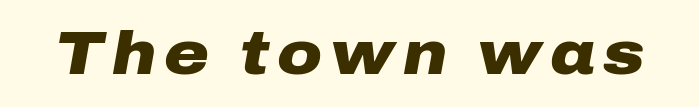
The image shows 61 px heavy, wide type, italic (leaning right); set not underlined; low stroke contrast and a medium x-height.
